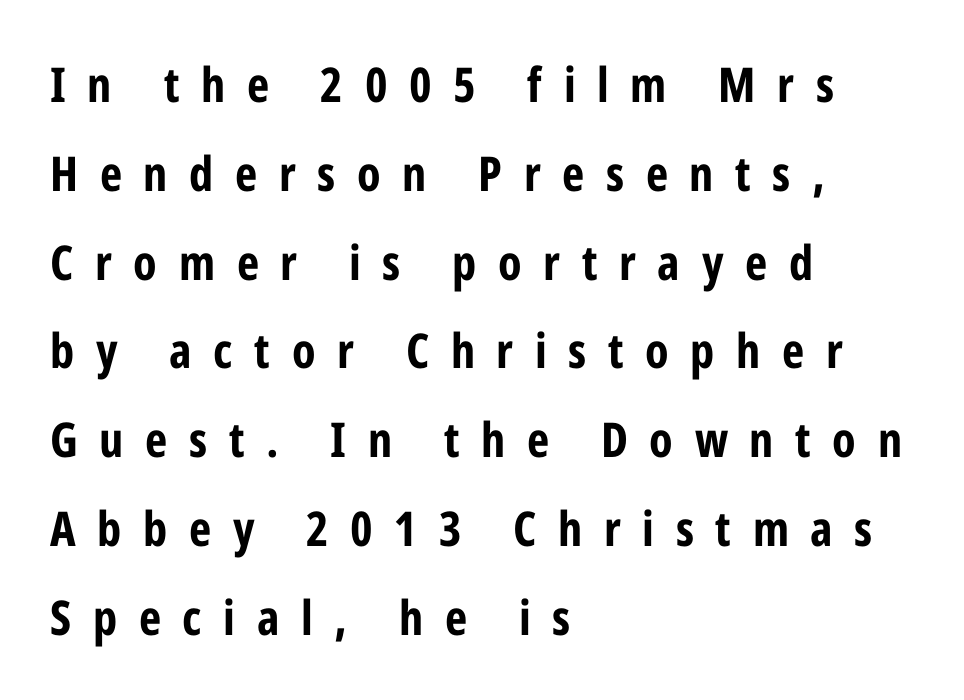
Q: Is the text bold? A: Yes.
Q: Is the text italic (slanted)? A: No, it is upright.
Q: Is the typeface a serif or a sans-serif typeface? A: Sans-serif.
Q: Is the text underlined? A: No.
Q: How is the paragraph aligned? A: Left-aligned.
Q: Is the spacing between letters normal or unusually wide? A: Unusually wide.
Q: Width (condensed, normal, or wide)? A: Condensed.
Q: Stroke contrast? A: Low.
Q: x-height? A: Medium.
Q: Monospaced? A: No.
